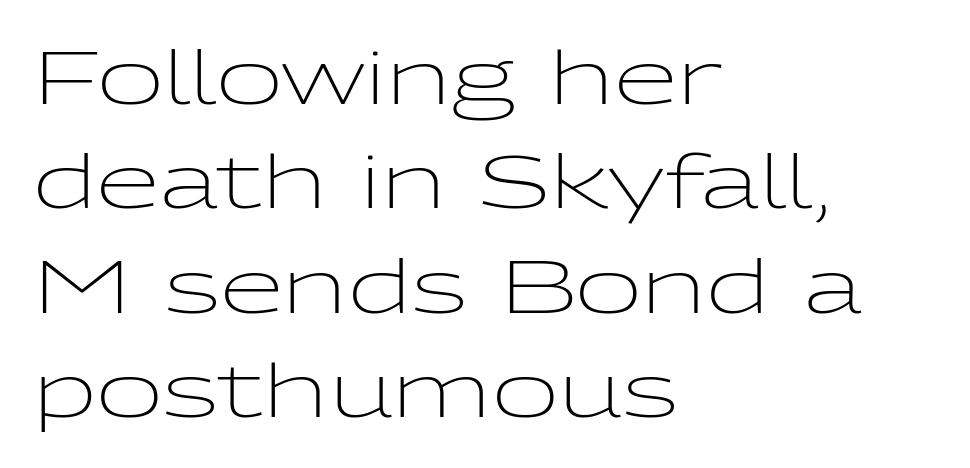
{"serif": "no", "italic": "no", "bold": "no", "weight": "light", "width": "wide", "stroke_contrast": "low", "x_height": "medium", "monospaced": "no", "underline": "no", "align": "left", "line_spacing": "normal", "line_spacing_ratio": 1.43, "letter_spacing": "normal", "letter_spacing_em": 0.0, "glyph_px": 73}
